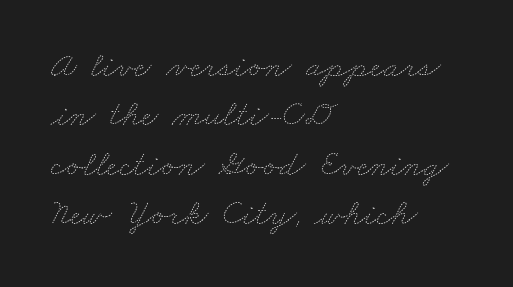
Counters stay open thanks to moderate or lighter strokes. One glance says typical: line gaps are just what's usual. This sample has the flowing, uneven cadence of proportional lettering. The passage is arranged the way most books set body copy — flush left. Compared with typical body copy, the letter spacing here is the same.
